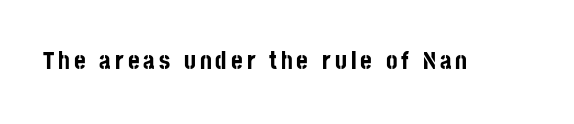
Weight check: bold — yes, fully. Ascenders rise straight up at ninety degrees. The string is rendered with underlining switched off.
